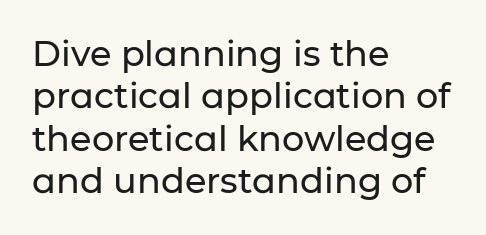
The image shows 35 px sans-serif type, upright; set left-aligned, line spacing 1.21x, normal letter spacing, not underlined; low stroke contrast and a medium x-height.
